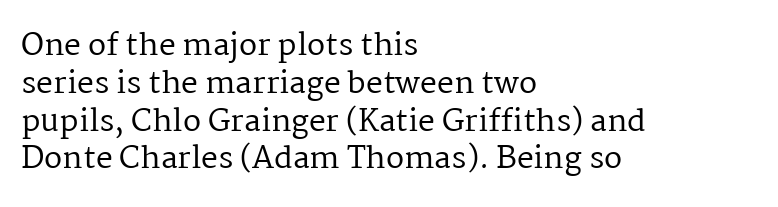
Q: Is the text bold? A: No.
Q: Is the text italic (slanted)? A: No, it is upright.
Q: Is the typeface a serif or a sans-serif typeface? A: Serif.
Q: Is the text underlined? A: No.
Q: How is the paragraph aligned? A: Left-aligned.
Q: Is the spacing between letters normal or unusually wide? A: Normal.
Q: Is the spacing between lines tight, normal or loose? A: Normal.
Q: Width (condensed, normal, or wide)? A: Normal.
Q: Stroke contrast? A: Medium.
Q: x-height? A: Medium.
Q: Monospaced? A: No.
